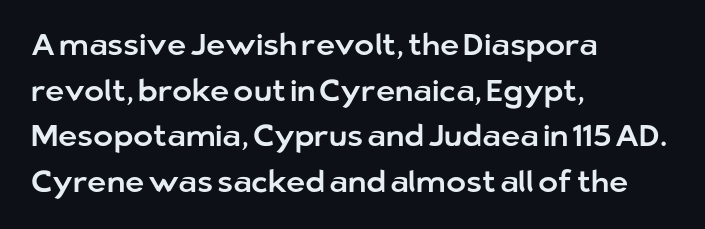
{"serif": "no", "italic": "no", "width": "normal", "stroke_contrast": "low", "x_height": "medium", "monospaced": "no", "underline": "no", "align": "left", "line_spacing": "normal", "line_spacing_ratio": 1.52, "letter_spacing": "normal", "letter_spacing_em": 0.0, "glyph_px": 30}
